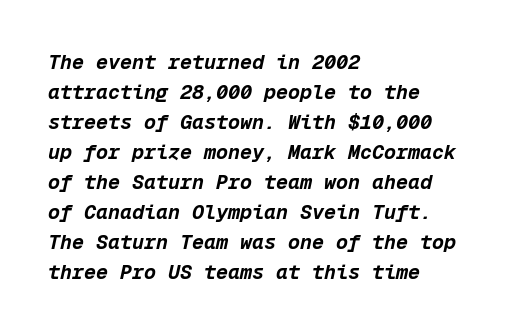
The text carries the slant typical of an italic or oblique font. What weight is shown? A full bold with thick strokes. There is no visible air inserted between adjacent glyphs. The rows are spaced the way most documents space them.
